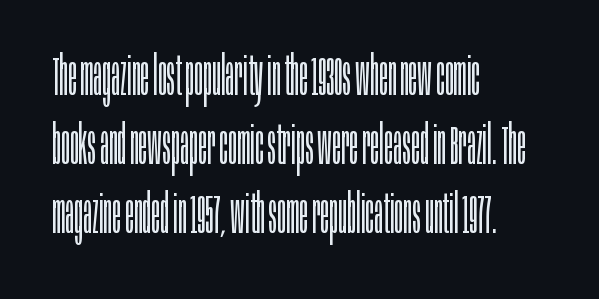
The image shows 54 px light, condensed sans-serif type, upright; set left-aligned, normal line spacing (1.28x), normal letter spacing, not underlined; low stroke contrast and a large x-height.
